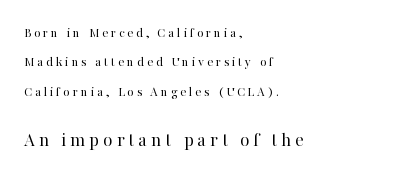
Q: Is the text bold? A: No.
Q: Is the text italic (slanted)? A: No, it is upright.
Q: Is the text underlined? A: No.
Q: How is the paragraph aligned? A: Left-aligned.
Q: Is the spacing between letters normal or unusually wide? A: Unusually wide.
Q: Is the spacing between lines tight, normal or loose? A: Loose.
Q: Which block of text is set in a larger size, the first (top) or the second (bottom)? A: The second (bottom) one.
